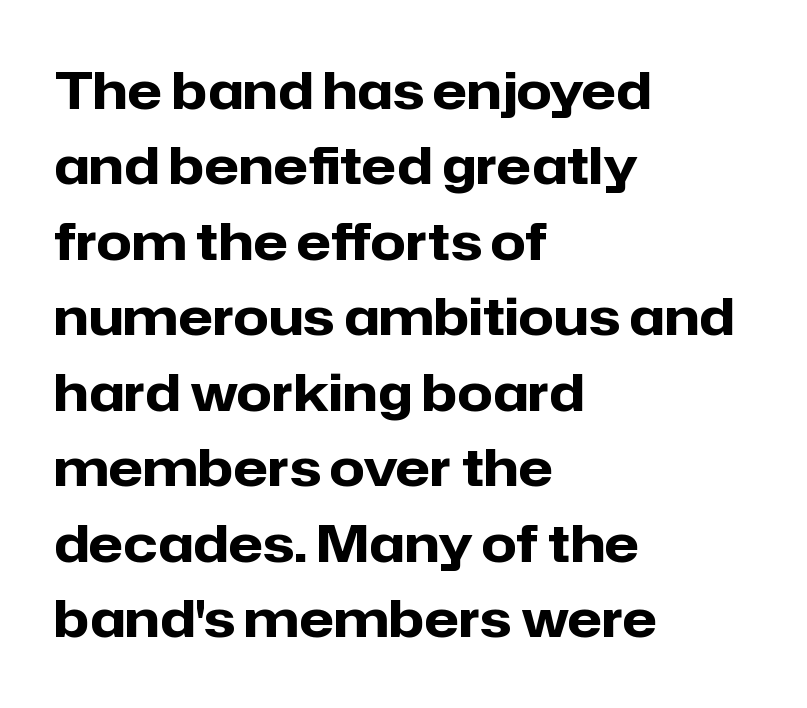
{"serif": "no", "italic": "no", "bold": "yes", "weight": "heavy", "width": "normal", "stroke_contrast": "low", "x_height": "medium", "monospaced": "no", "underline": "no", "align": "left", "line_spacing": "normal", "line_spacing_ratio": 1.48, "letter_spacing": "normal", "letter_spacing_em": 0.0, "glyph_px": 51}
